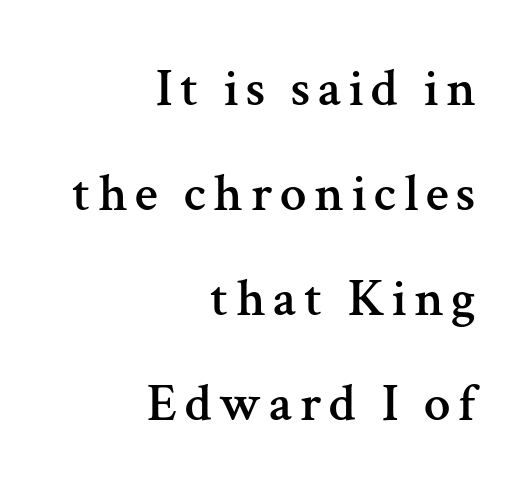
Q: Is the text italic (slanted)? A: No, it is upright.
Q: Is the typeface a serif or a sans-serif typeface? A: Serif.
Q: Is the text underlined? A: No.
Q: How is the paragraph aligned? A: Right-aligned.
Q: Is the spacing between lines tight, normal or loose? A: Loose.
Q: Width (condensed, normal, or wide)? A: Normal.
Q: Stroke contrast? A: Medium.
Q: x-height? A: Medium.
Q: Monospaced? A: No.
